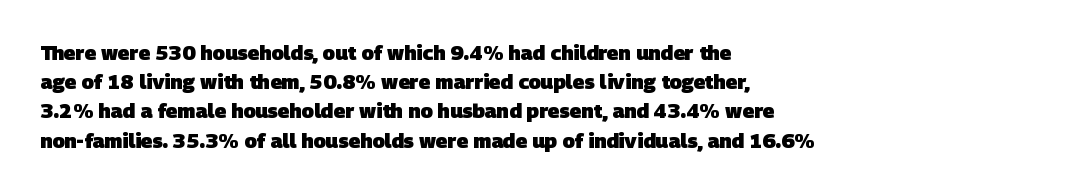
The sample has been set heavy, in full bold. Glyph-to-glyph distance matches everyday printed text. The rows are spaced the way most documents space them. The zone under the glyphs is completely vacant. Every row of glyphs begins at an identical x-position on the left.
